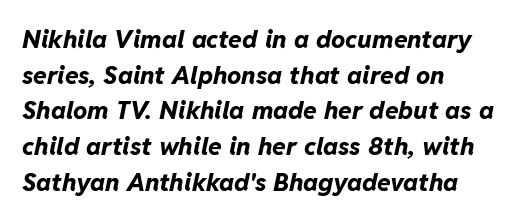
When letters slant like this, we call the style italic. The strip under each line holds only bare page. The characters look thick and weighty, a clear bold. Line beginnings align vertically; line endings do not. Baseline-to-baseline distance is the conventional proportion of letter height. Glyph-to-glyph distance matches everyday printed text.
